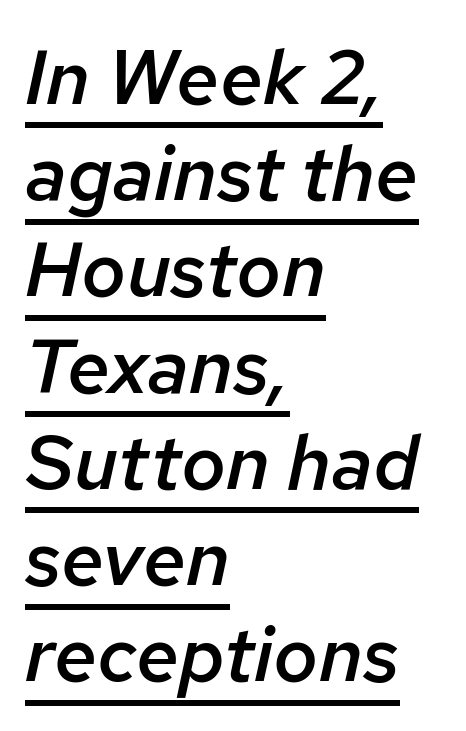
{"italic": "yes", "lean": "right", "slant_degrees": 12, "bold": "semi", "weight": "semibold", "width": "normal", "stroke_contrast": "low", "x_height": "medium", "monospaced": "no", "underline": "yes", "align": "left", "line_spacing": "normal", "line_spacing_ratio": 1.25, "letter_spacing": "normal", "letter_spacing_em": 0.0, "glyph_px": 77}
